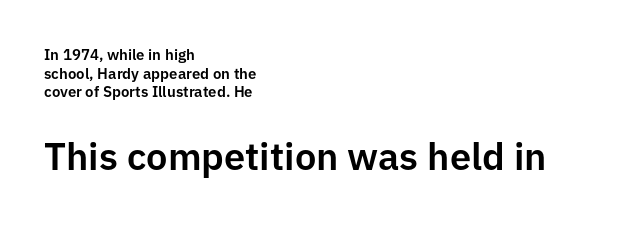
The image shows 38 px sans-serif type, upright; set left-aligned, normal line spacing (1.25x), normal letter spacing, not underlined; the second (bottom) block is 2.53x larger; low stroke contrast and a medium x-height.
